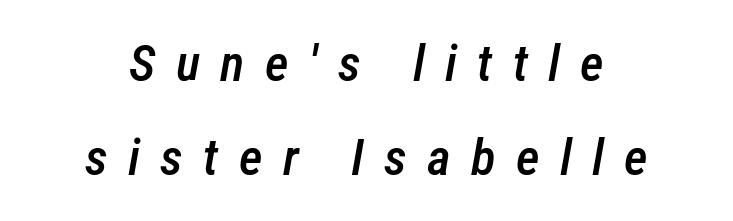
Strokes here are thickened, but only to semibold level. Substantial extra tracking has been applied to these lines. Do the characters align in a grid? No, the font is proportional. The lettering tilts uniformly, giving the passage an italic look. A centered setting, common on invitations and titles, is used for this passage.
